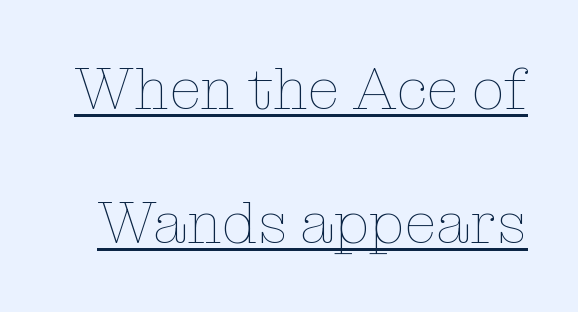
Q: Is the text bold? A: No.
Q: Is the text italic (slanted)? A: No, it is upright.
Q: Is the text underlined? A: Yes.
Q: Is the spacing between letters normal or unusually wide? A: Normal.
Q: Is the spacing between lines tight, normal or loose? A: Loose.
Q: Width (condensed, normal, or wide)? A: Normal.
Q: Stroke contrast? A: Low.
Q: x-height? A: Medium.
Q: Monospaced? A: No.
